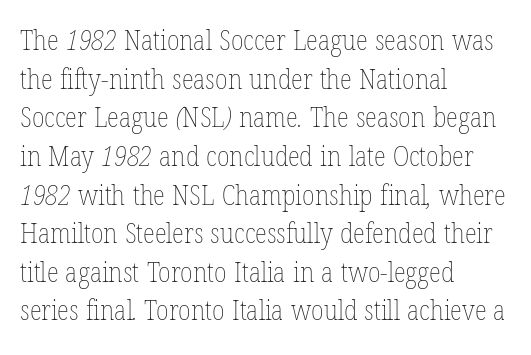
The rendering uses natural spacing where letterforms have individual widths. This rendering uses left alignment, leaving the right contour irregular. No chunkiness to these letters — they're not bold. Short note: letters normally spaced. Interline gaps are of average width in this sample.
